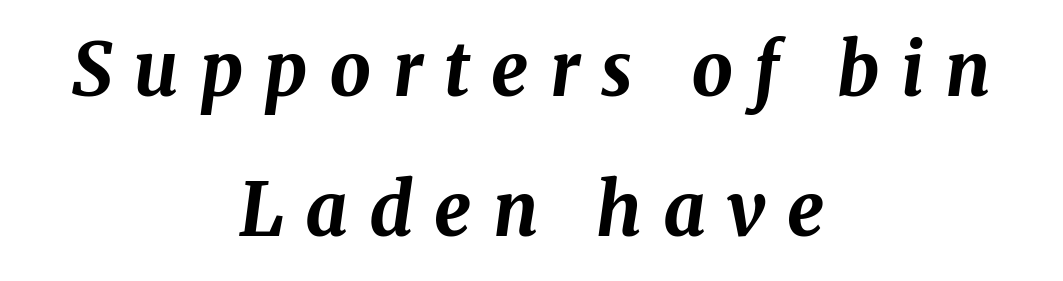
Q: Is the text bold? A: Yes.
Q: Is the text italic (slanted)? A: Yes, it leans right by about 8 degrees.
Q: Is the text underlined? A: No.
Q: How is the paragraph aligned? A: Centered.
Q: Is the spacing between letters normal or unusually wide? A: Unusually wide.
Q: Is the spacing between lines tight, normal or loose? A: Loose.
Q: Width (condensed, normal, or wide)? A: Normal.
Q: Stroke contrast? A: Medium.
Q: x-height? A: Medium.
Q: Monospaced? A: No.
